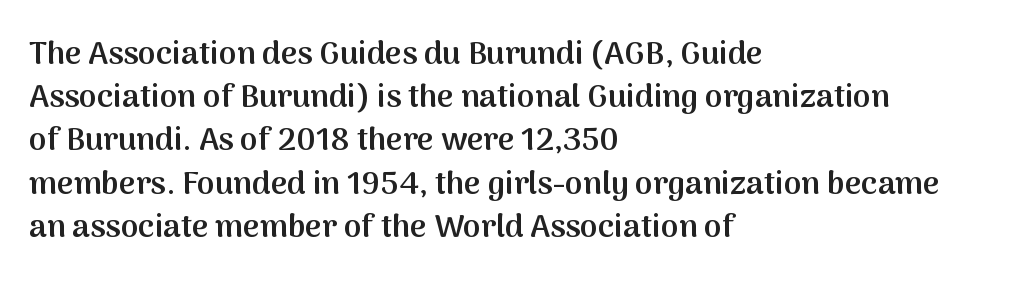
{"serif": "no", "italic": "no", "bold": "semi", "weight": "semibold", "width": "normal", "stroke_contrast": "medium", "x_height": "medium", "monospaced": "no", "underline": "no", "align": "left", "line_spacing": "normal", "line_spacing_ratio": 1.35, "letter_spacing": "normal", "letter_spacing_em": 0.0, "glyph_px": 32}
